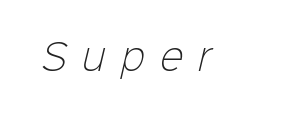
This is not heavy type; no bold has been used. The type family on display is of the sans-serif kind. The letterforms stand isolated, each surrounded by extra space. The strip under each line holds only bare page. You could not count columns in this text — the font is proportionally spaced.
